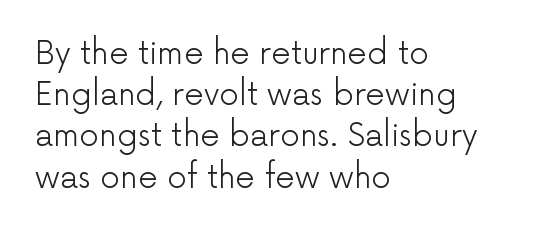
Q: Is the text bold? A: No.
Q: Is the text italic (slanted)? A: No, it is upright.
Q: Is the typeface a serif or a sans-serif typeface? A: Sans-serif.
Q: Is the text underlined? A: No.
Q: How is the paragraph aligned? A: Left-aligned.
Q: Is the spacing between letters normal or unusually wide? A: Normal.
Q: Is the spacing between lines tight, normal or loose? A: Normal.
Q: Width (condensed, normal, or wide)? A: Normal.
Q: Stroke contrast? A: Low.
Q: x-height? A: Medium.
Q: Monospaced? A: No.
